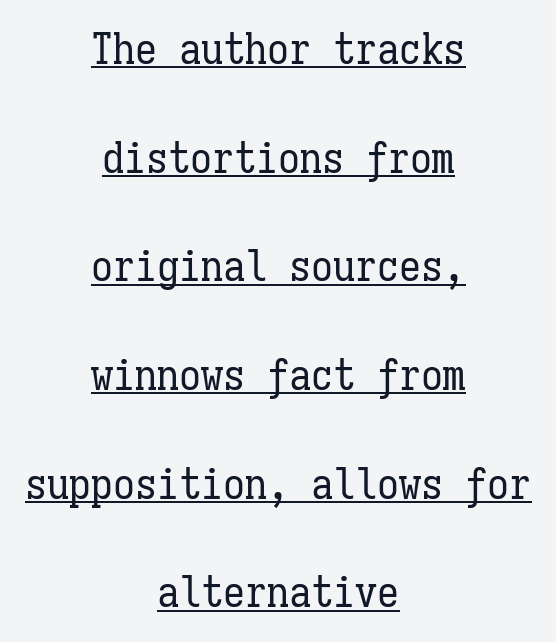
Students, observe the line beneath the letters — that is underlining. Italic? Not at all — the glyphs are vertical. Each new line begins a long way beneath the previous one. Looks like terminal output: every glyph gets an equal slot. Counters stay open thanks to moderate or lighter strokes.
